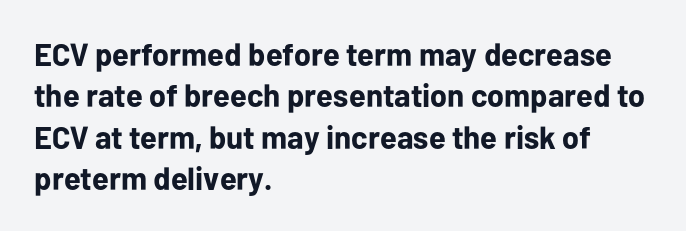
Q: Is the text bold? A: Yes.
Q: Is the text italic (slanted)? A: No, it is upright.
Q: Is the typeface a serif or a sans-serif typeface? A: Sans-serif.
Q: Is the text underlined? A: No.
Q: How is the paragraph aligned? A: Left-aligned.
Q: Is the spacing between letters normal or unusually wide? A: Normal.
Q: Is the spacing between lines tight, normal or loose? A: Normal.
Q: Width (condensed, normal, or wide)? A: Normal.
Q: Stroke contrast? A: Low.
Q: x-height? A: Medium.
Q: Monospaced? A: No.
